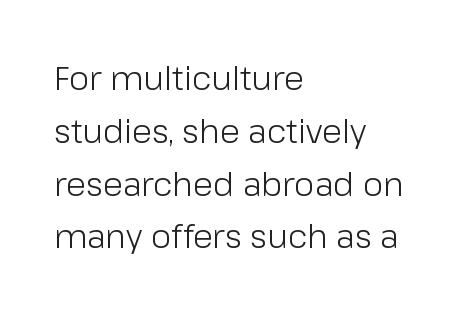
Where is the straight margin? On the left. Italic: no, the glyphs are upright roman. Letters have the restrained weight of plain body copy at most. Plain, unruled lines of type. The rendering keeps characters at their native spacing.
